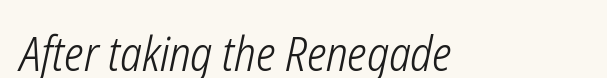
The letters look calm and open, with moderate or lighter stems. Quick note: italic. Is the letter spacing exaggerated? No — it looks like the ordinary default. Each letter keeps its own natural width here, so spacing adapts to shape. Check under the words: just untouched page.
